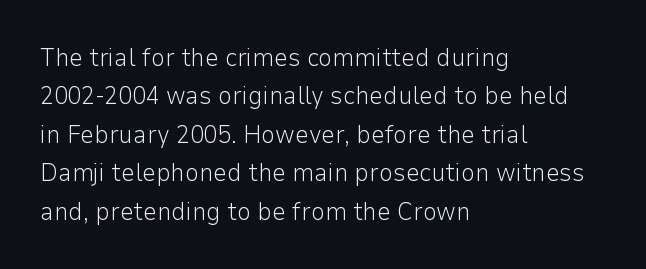
This sample uses an upright cut, with every glyph sitting square on the baseline. The string is rendered with underlining switched off. Tracking value appears to be zero — textbook default spacing. The lines in this sample share a left origin and differ only in where they stop. Vertical spacing — default.
